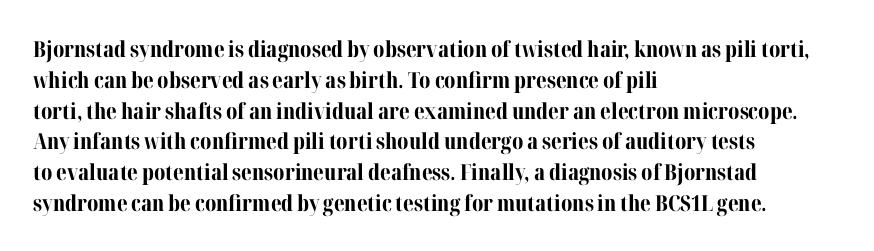
Q: Is the text bold? A: Yes.
Q: Is the text italic (slanted)? A: No, it is upright.
Q: Is the text underlined? A: No.
Q: How is the paragraph aligned? A: Left-aligned.
Q: Is the spacing between letters normal or unusually wide? A: Normal.
Q: Is the spacing between lines tight, normal or loose? A: Normal.
